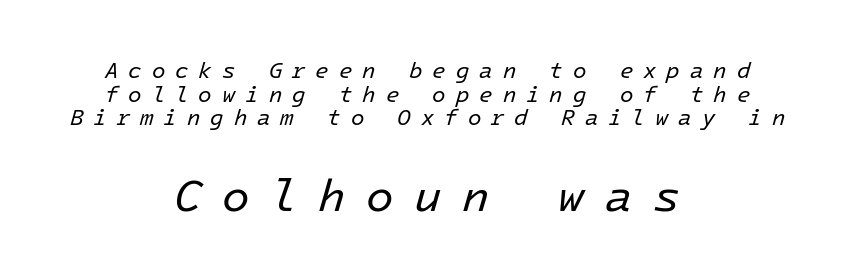
Q: Is the text bold? A: No.
Q: Is the text italic (slanted)? A: Yes, it leans right by about 16 degrees.
Q: Is the text underlined? A: No.
Q: How is the paragraph aligned? A: Centered.
Q: Is the spacing between letters normal or unusually wide? A: Unusually wide.
Q: Is the spacing between lines tight, normal or loose? A: Tight.
Q: Which block of text is set in a larger size, the first (top) or the second (bottom)? A: The second (bottom) one.
Q: Width (condensed, normal, or wide)? A: Normal.
Q: Stroke contrast? A: Low.
Q: x-height? A: Medium.
